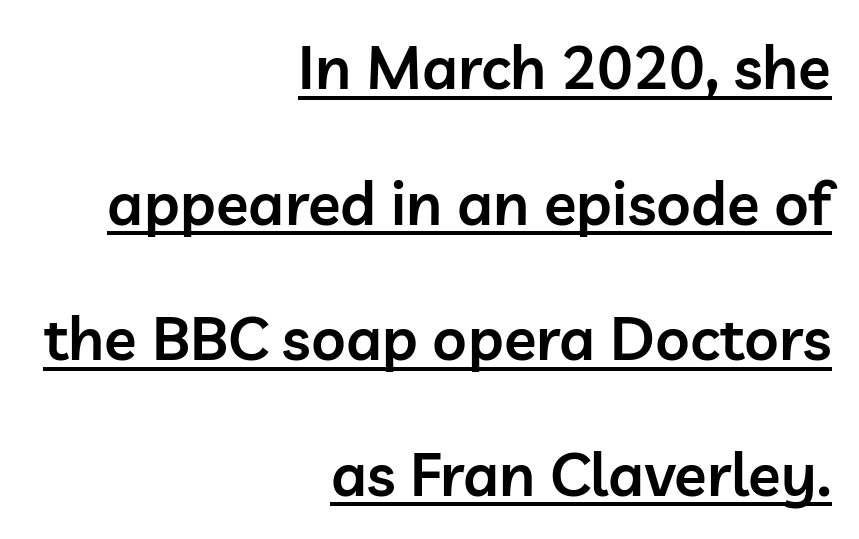
{"serif": "no", "italic": "no", "bold": "semi", "weight": "semibold", "width": "normal", "stroke_contrast": "low", "x_height": "medium", "monospaced": "no", "underline": "yes", "align": "right", "line_spacing": "loose", "line_spacing_ratio": 2.26, "letter_spacing": "normal", "letter_spacing_em": 0.0, "glyph_px": 60}
